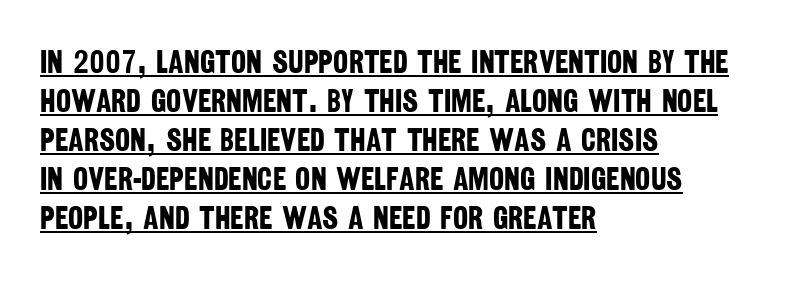
Q: Is the text bold? A: Yes.
Q: Is the typeface a serif or a sans-serif typeface? A: Sans-serif.
Q: Is the text underlined? A: Yes.
Q: How is the paragraph aligned? A: Left-aligned.
Q: Is the spacing between letters normal or unusually wide? A: Normal.
Q: Width (condensed, normal, or wide)? A: Condensed.
Q: Stroke contrast? A: Low.
Q: x-height? A: Large.
Q: Monospaced? A: No.
